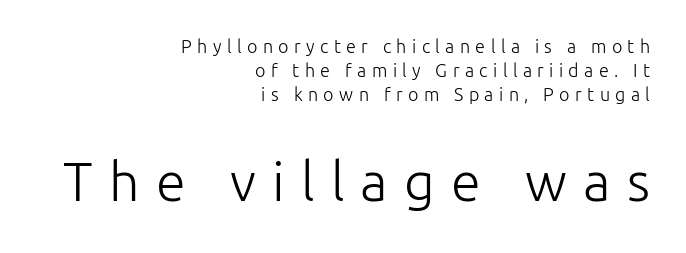
The image shows 54 px light sans-serif type, upright; set right-aligned, normal line spacing (1.32x), unusually wide letter spacing (+0.3 em), not underlined; the second (bottom) block is 3.0x larger; low stroke contrast and a medium x-height.
